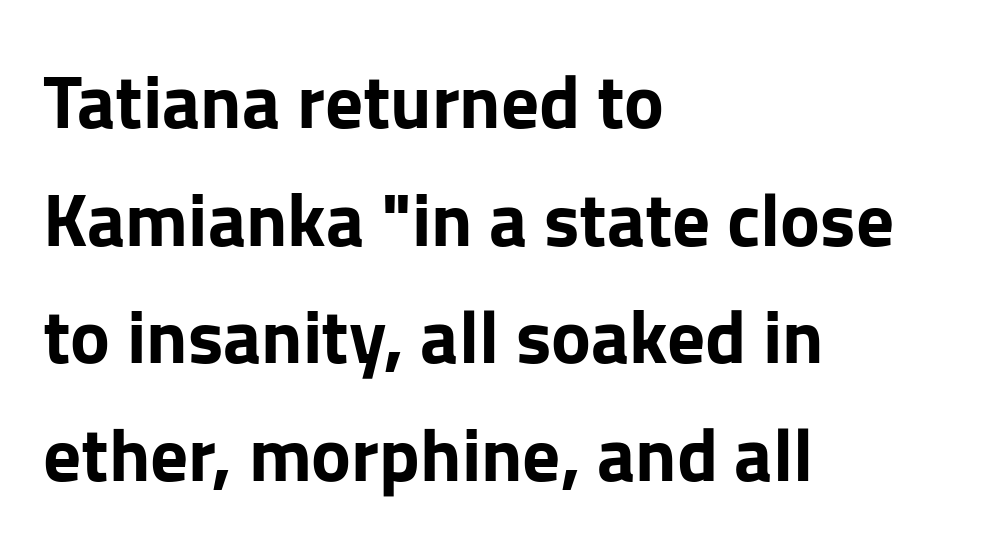
Q: Is the text bold? A: Yes.
Q: Is the text italic (slanted)? A: No, it is upright.
Q: Is the typeface a serif or a sans-serif typeface? A: Sans-serif.
Q: Is the text underlined? A: No.
Q: How is the paragraph aligned? A: Left-aligned.
Q: Is the spacing between letters normal or unusually wide? A: Normal.
Q: Is the spacing between lines tight, normal or loose? A: Normal.
Q: Width (condensed, normal, or wide)? A: Normal.
Q: Stroke contrast? A: Low.
Q: x-height? A: Medium.
Q: Monospaced? A: No.
